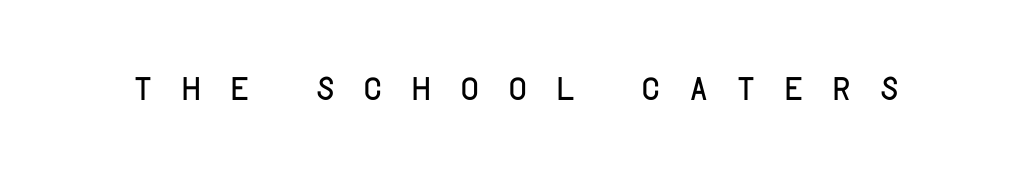
The space directly below the letters is spotless. The font's upright variant was chosen for this text. The typesetting does not lean heavy: it is not bold. Spacing verdict: proportional, widths tailored to each character. These lines are composed in type without serifs. The letters are spread apart with noticeably loose tracking.
